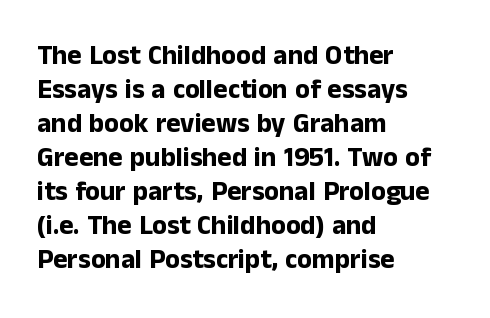
Does the weight exceed regular? Yes, all the way to bold. Short note: letters normally spaced. The space beneath each line is pristine and unruled. The typesetter chose a ragged-right arrangement here. Posture: vertical. The passage shown stacks its lines at a standard gap.
